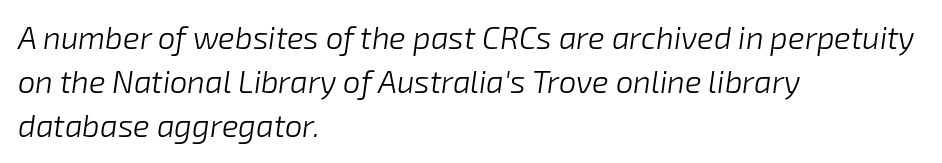
Q: Is the text bold? A: No.
Q: Is the text italic (slanted)? A: Yes, it leans right by about 8 degrees.
Q: Is the text underlined? A: No.
Q: How is the paragraph aligned? A: Left-aligned.
Q: Is the spacing between letters normal or unusually wide? A: Normal.
Q: Is the spacing between lines tight, normal or loose? A: Normal.
Q: Width (condensed, normal, or wide)? A: Normal.
Q: Stroke contrast? A: Low.
Q: x-height? A: Medium.
Q: Monospaced? A: No.
